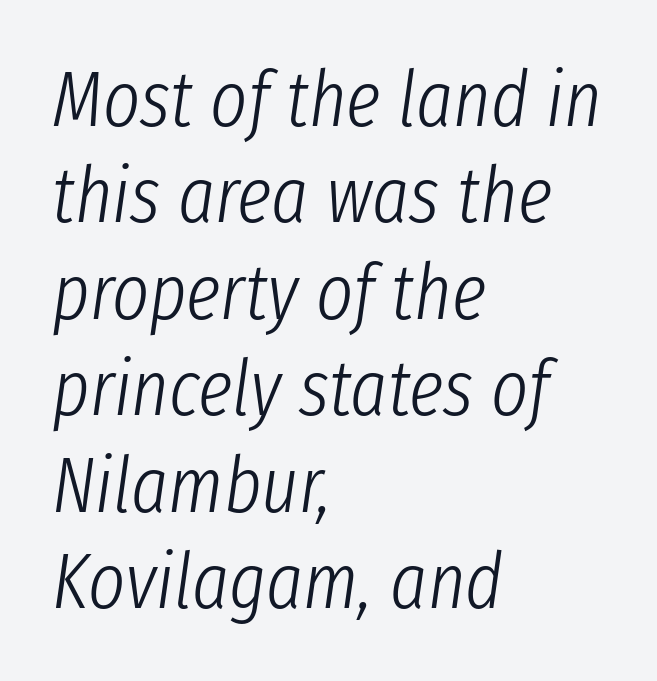
The image shows 79 px light, condensed type, italic (leaning right); set left-aligned, line spacing 1.22x, normal letter spacing, not underlined; low stroke contrast and a medium x-height.
